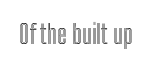
{"italic": "no", "underline": "no", "letter_spacing": "normal", "letter_spacing_em": 0.0, "glyph_px": 26}
